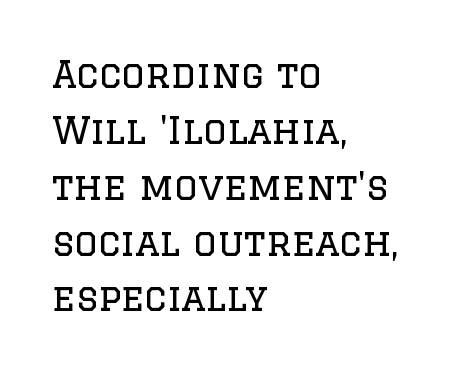
The image shows 37 px regular-weight serif type, upright; set left-aligned, normal line spacing (1.51x), normal letter spacing, not underlined; low stroke contrast and a large x-height.
